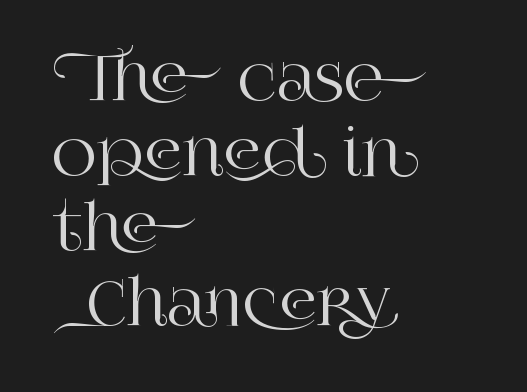
{"serif": "yes", "italic": "no", "width": "normal", "stroke_contrast": "high", "x_height": "large", "monospaced": "no", "underline": "no", "align": "left", "line_spacing_ratio": 1.23, "letter_spacing": "normal", "letter_spacing_em": 0.0, "glyph_px": 61}
